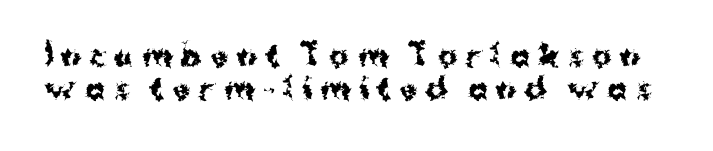
{"serif": "no", "italic": "no", "bold": "yes", "weight": "bold", "width": "normal", "stroke_contrast": "medium", "x_height": "medium", "monospaced": "no", "underline": "no", "line_spacing": "tight", "line_spacing_ratio": 1.13, "letter_spacing": "wide", "letter_spacing_em": 0.29, "glyph_px": 29}
